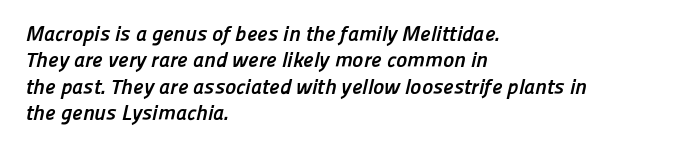
The paragraph shown leans on its left margin. Nobody touched the tracking dial on this one. Whoever set this chose a conventional vertical rhythm. Descender tails drop into unmarked territory.
